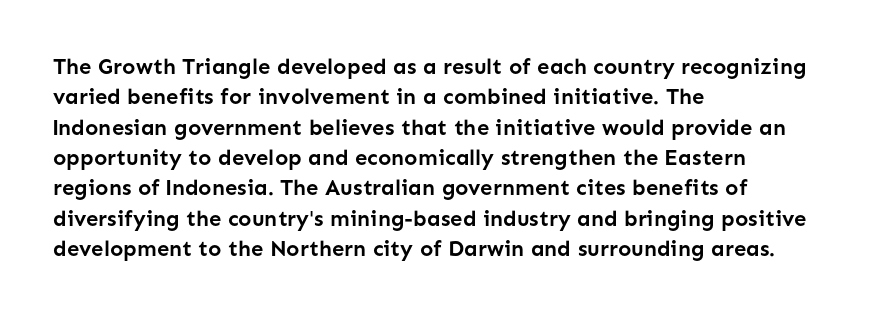
The paragraph shown leans on its left margin. The glyphs have the mass of a bold cut. How are the letters spaced? Ordinarily, with no added tracking. This sample uses an upright cut, with every glyph sitting square on the baseline.
